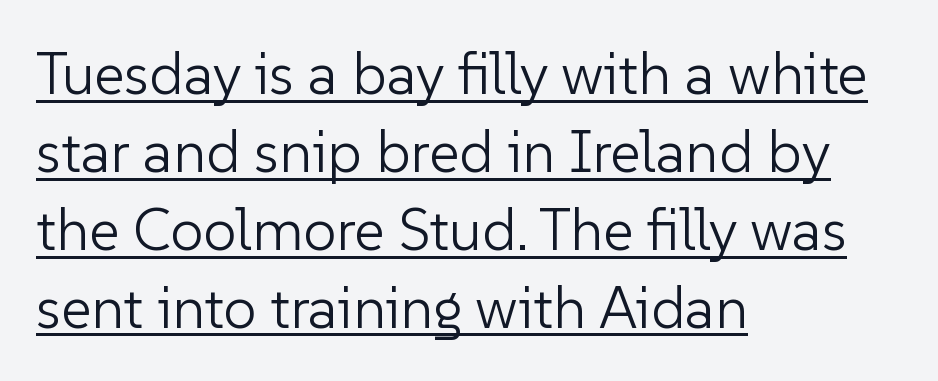
The image shows 59 px light sans-serif type, upright; set left-aligned, normal line spacing (1.32x), normal letter spacing, underlined; low stroke contrast and a medium x-height.
